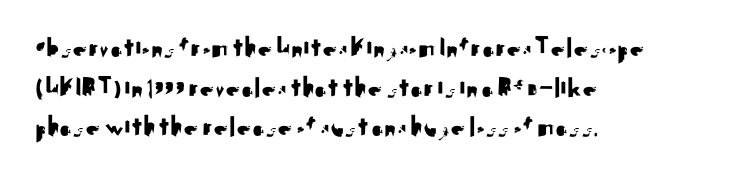
Here the designer chose a conventional face with non-uniform glyph widths. What's the leading like? Ordinary, nothing unusual. The words here are not underlined. Type style note: lacks serifs. Do the letters lean? They stand straight. Visually the block forms a straight wall on the left and a jagged coastline on the right.
